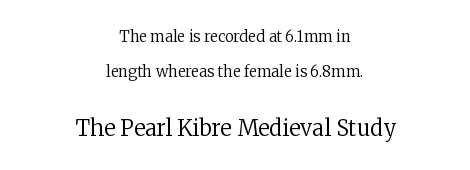
The image shows 22 px text type, upright; set centered, loose line spacing (2.33x), normal letter spacing, not underlined; the second (bottom) block is 1.47x larger.
